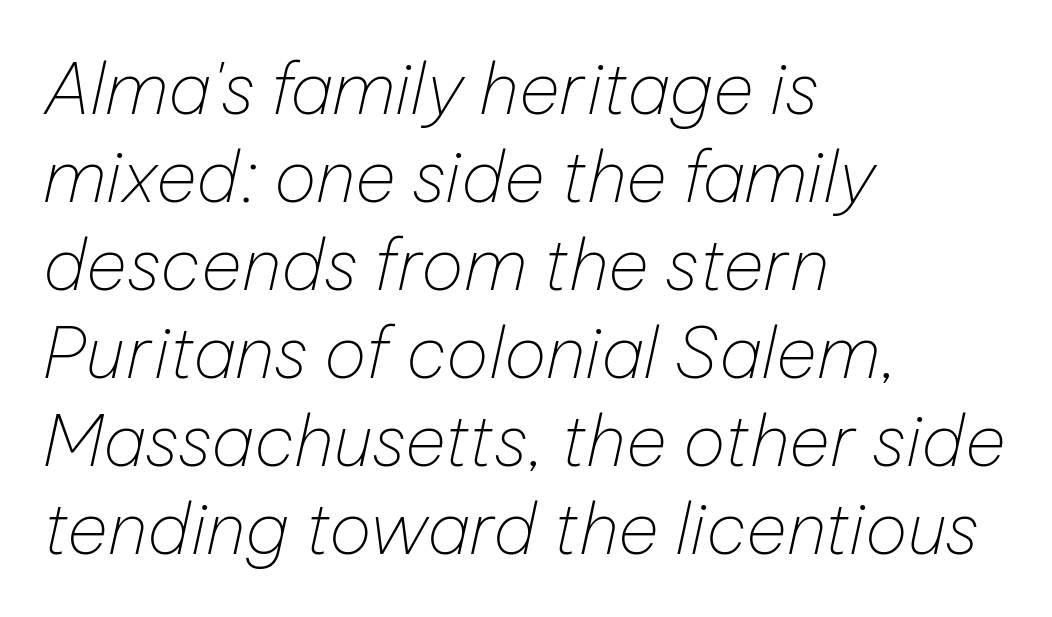
Students, note that the glyphs here touch the page at normal intervals. Beneath every word, the page is bare. Casual observation: everything's shoved over to the left. This sample has the flowing, uneven cadence of proportional lettering.
